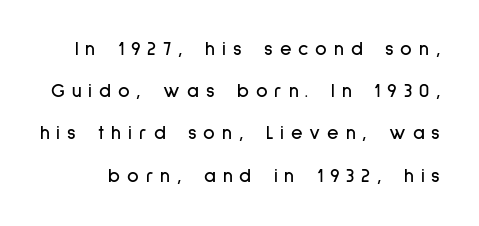
Q: Is the text italic (slanted)? A: No, it is upright.
Q: Is the text underlined? A: No.
Q: Is the spacing between letters normal or unusually wide? A: Unusually wide.
Q: Is the spacing between lines tight, normal or loose? A: Loose.
